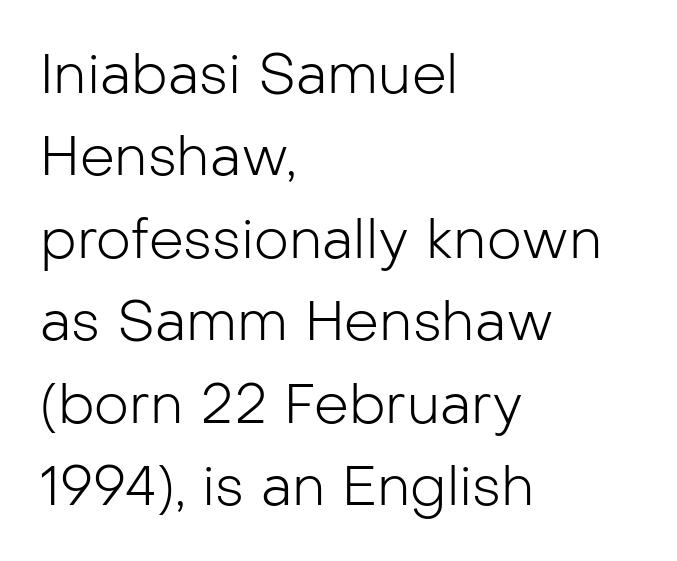
The image shows 55 px light sans-serif type, upright; set left-aligned, normal line spacing (1.5x), normal letter spacing, not underlined; low stroke contrast and a medium x-height.
